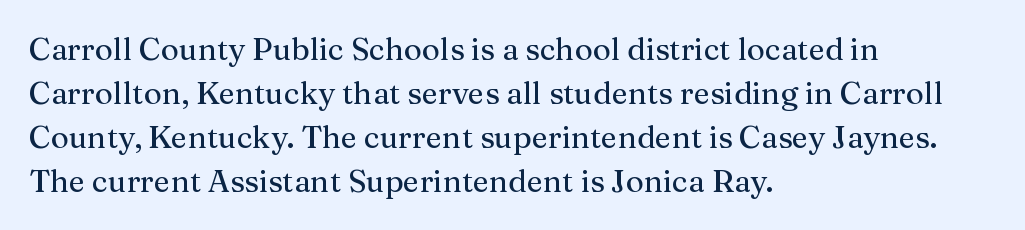
{"serif": "yes", "italic": "no", "width": "normal", "stroke_contrast": "medium", "x_height": "medium", "monospaced": "no", "underline": "no", "align": "left", "line_spacing": "normal", "line_spacing_ratio": 1.42, "letter_spacing": "normal", "letter_spacing_em": 0.0, "glyph_px": 31}
